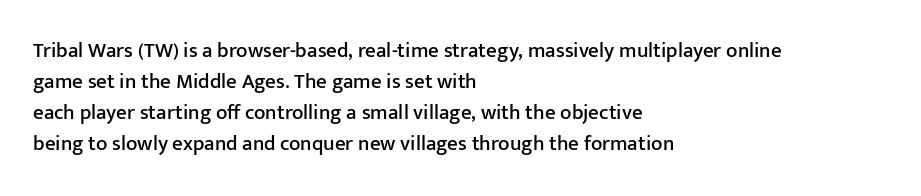
The image shows 21 px text type, upright; set left-aligned, normal line spacing (1.48x), normal letter spacing, not underlined.
